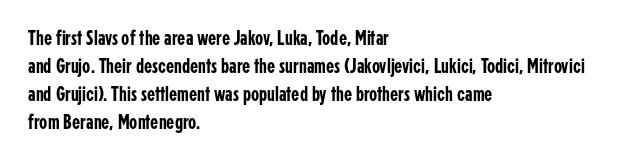
Teacher's note: observe the even left margin — that is flush-left alignment. No italicization has been applied; the sample stays upright. Clear beneath every line of the passage. Honestly, the letter spacing is just normal — you wouldn't notice it. A typesetter would call this leading conventional body-copy spacing.
